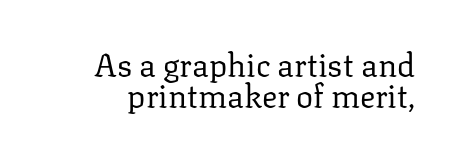
The image shows 32 px regular-weight serif type, upright; set right-aligned, tight line spacing (0.97x), normal letter spacing, not underlined; low stroke contrast and a medium x-height.
